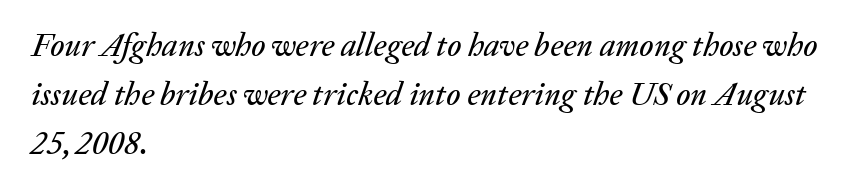
The image shows 32 px text type, italic (leaning right); set left-aligned, normal line spacing (1.53x), normal letter spacing, not underlined; low stroke contrast and a medium x-height.
